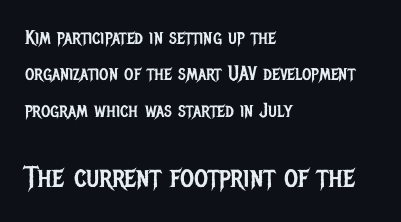
Teacher's note: observe the even left margin — that is flush-left alignment. The face used here appears at its bigger size in the lower chunk. Each letter keeps its own natural width here, so spacing adapts to shape. Summary of weight: not heavy and not bold.
